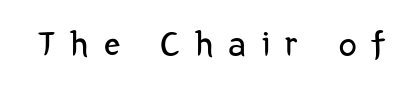
The image shows 36 px regular-weight, condensed sans-serif type, upright; set unusually wide letter spacing (+0.42 em), not underlined; low stroke contrast and a medium x-height.
